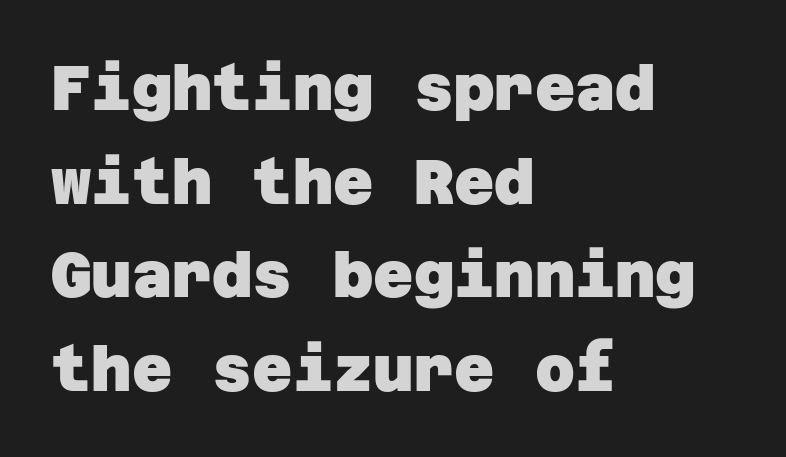
Q: Is the text bold? A: Yes.
Q: Is the typeface a serif or a sans-serif typeface? A: Sans-serif.
Q: Is the text underlined? A: No.
Q: How is the paragraph aligned? A: Left-aligned.
Q: Is the spacing between letters normal or unusually wide? A: Normal.
Q: Is the spacing between lines tight, normal or loose? A: Normal.
Q: Width (condensed, normal, or wide)? A: Normal.
Q: Stroke contrast? A: Low.
Q: x-height? A: Large.
